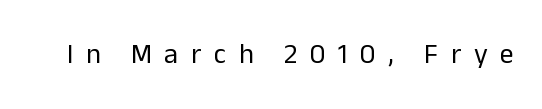
Decoration check: the copy has no underline. In terms of letterspacing, this is a distinctly airy, spread setting. The axis of the letterforms is exactly vertical. You could not count columns in this text — the font is proportionally spaced. Check where the strokes stop: nothing finishes them off — pure sans.
